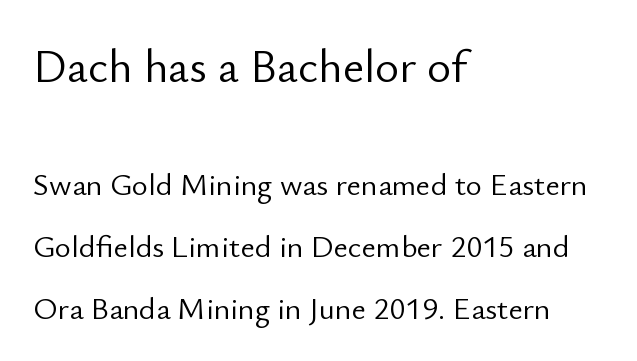
Line starts are locked; line ends wander. Honestly, there is no underline to notice here at all. The axis of the letterforms is exactly vertical. The face used here appears at its bigger size in the upper chunk.
